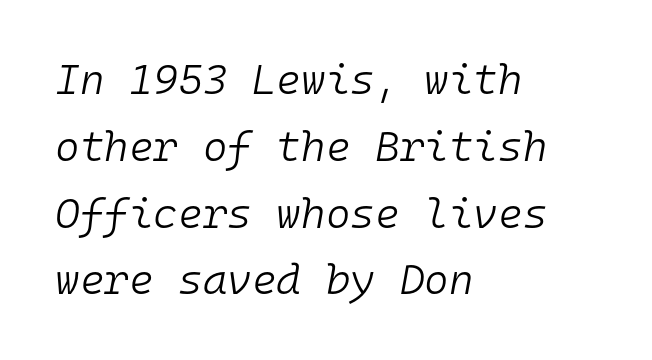
Q: Is the text bold? A: No.
Q: Is the text italic (slanted)? A: Yes, it leans right by about 10 degrees.
Q: Is the text underlined? A: No.
Q: How is the paragraph aligned? A: Left-aligned.
Q: Is the spacing between letters normal or unusually wide? A: Normal.
Q: Is the spacing between lines tight, normal or loose? A: Normal.
Q: Width (condensed, normal, or wide)? A: Normal.
Q: Stroke contrast? A: Low.
Q: x-height? A: Medium.
Q: Monospaced? A: Yes.
